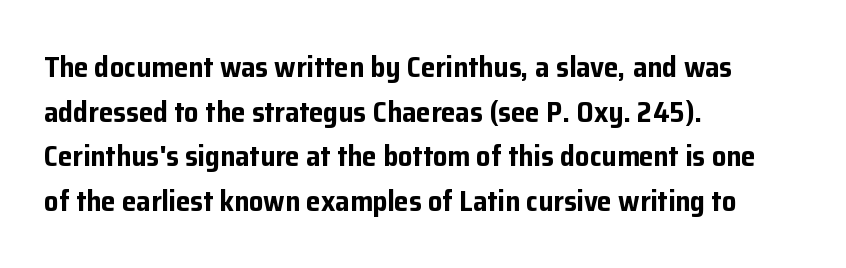
Q: Is the text bold? A: Yes.
Q: Is the text italic (slanted)? A: No, it is upright.
Q: Is the typeface a serif or a sans-serif typeface? A: Sans-serif.
Q: Is the text underlined? A: No.
Q: How is the paragraph aligned? A: Left-aligned.
Q: Is the spacing between letters normal or unusually wide? A: Normal.
Q: Is the spacing between lines tight, normal or loose? A: Normal.
Q: Width (condensed, normal, or wide)? A: Normal.
Q: Stroke contrast? A: Low.
Q: x-height? A: Medium.
Q: Monospaced? A: No.
